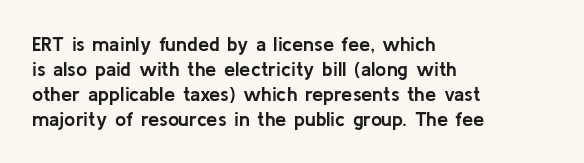
The baseline area is clear. Ordinary non-slanted type is in use. Look at the tracking — it's just the regular setting, nothing added. These lines carry a lot of weight — the face is fully bold.
